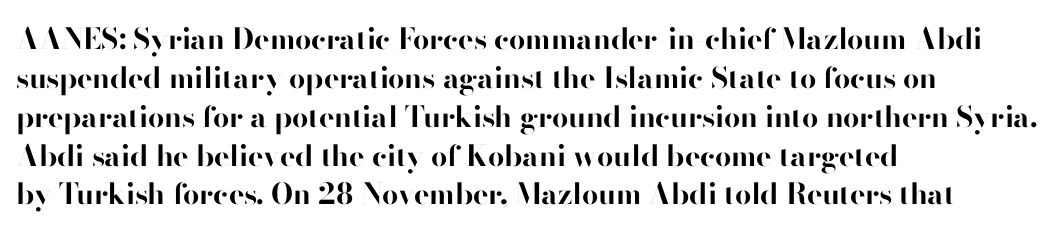
Beneath every word, the page is bare. These lines sit exactly where default settings would place them. Does the type have serifs? No, each stem ends abruptly. Weight: bold.
